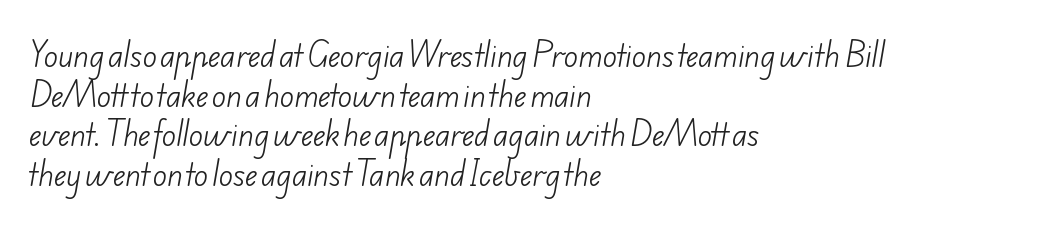
The image shows 29 px light sans-serif type; set left-aligned, normal line spacing (1.37x), normal letter spacing, not underlined; low stroke contrast and a small x-height.
